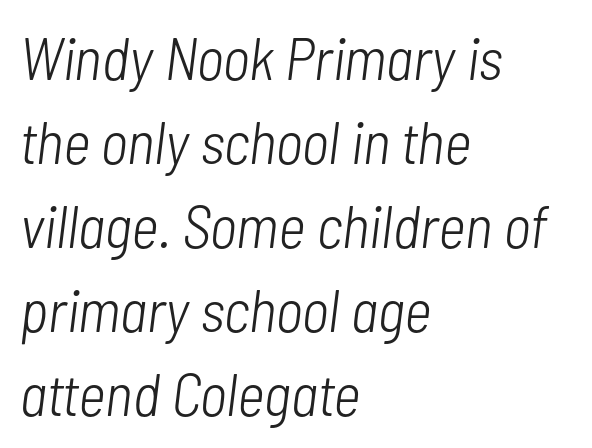
Q: Is the text bold? A: No.
Q: Is the text italic (slanted)? A: Yes, it leans right by about 7 degrees.
Q: Is the text underlined? A: No.
Q: How is the paragraph aligned? A: Left-aligned.
Q: Is the spacing between letters normal or unusually wide? A: Normal.
Q: Is the spacing between lines tight, normal or loose? A: Normal.
Q: Width (condensed, normal, or wide)? A: Condensed.
Q: Stroke contrast? A: Low.
Q: x-height? A: Medium.
Q: Monospaced? A: No.
